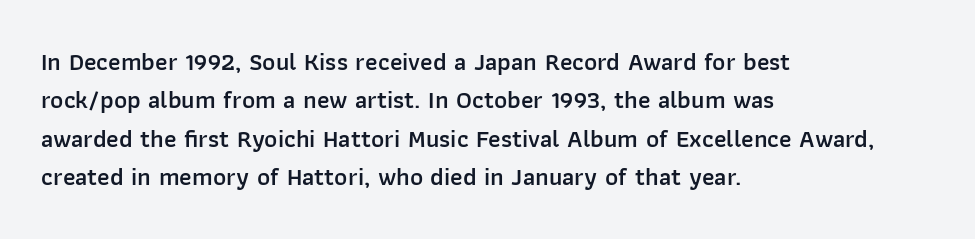
Q: Is the text bold? A: Semi-bold.
Q: Is the text italic (slanted)? A: No, it is upright.
Q: Is the text underlined? A: No.
Q: How is the paragraph aligned? A: Left-aligned.
Q: Is the spacing between letters normal or unusually wide? A: Normal.
Q: Is the spacing between lines tight, normal or loose? A: Normal.
